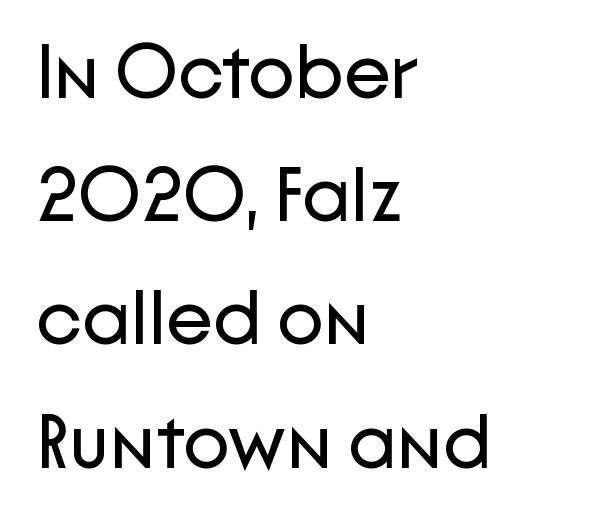
{"serif": "no", "italic": "no", "bold": "no", "weight": "regular", "width": "normal", "stroke_contrast": "low", "x_height": "medium", "monospaced": "no", "underline": "no", "align": "left", "line_spacing": "normal", "line_spacing_ratio": 1.6, "letter_spacing": "normal", "letter_spacing_em": 0.0, "glyph_px": 77}
